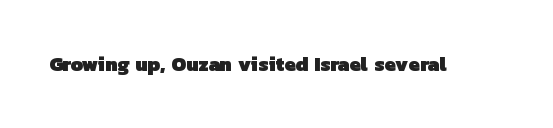
Q: Is the text bold? A: Yes.
Q: Is the text underlined? A: No.
Q: Is the spacing between letters normal or unusually wide? A: Normal.
